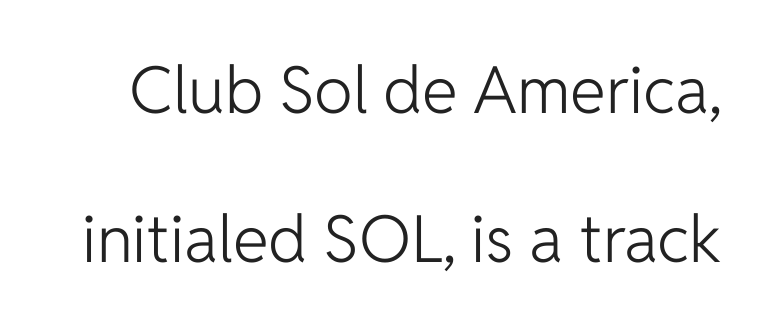
{"serif": "no", "italic": "no", "bold": "no", "weight": "light", "width": "normal", "stroke_contrast": "low", "x_height": "medium", "monospaced": "no", "underline": "no", "line_spacing": "loose", "line_spacing_ratio": 2.3, "letter_spacing": "normal", "letter_spacing_em": 0.0, "glyph_px": 65}
